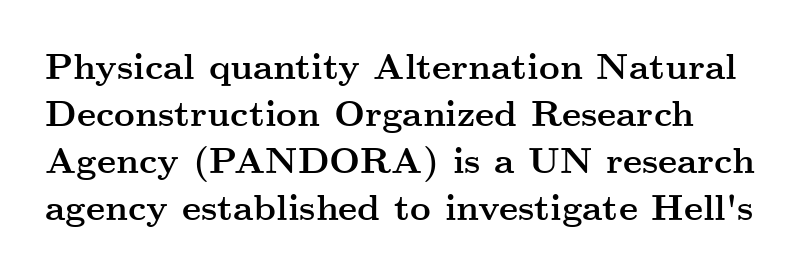
The image shows 36 px semibold, wide serif type, upright; set left-aligned, normal line spacing (1.31x), normal letter spacing, not underlined; medium stroke contrast and a small x-height.
